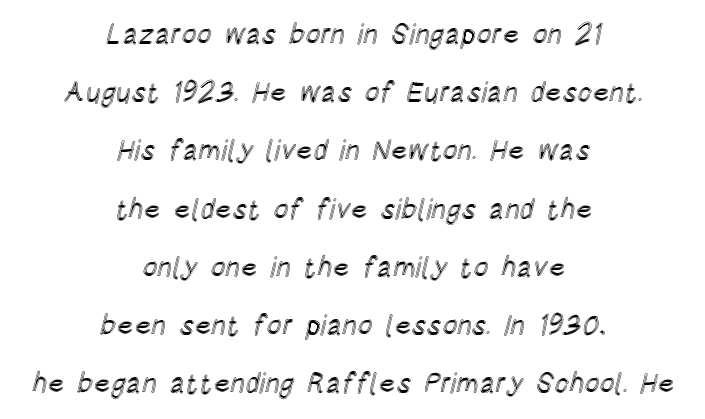
Q: Is the text italic (slanted)? A: Yes.
Q: Is the text underlined? A: No.
Q: How is the paragraph aligned? A: Centered.
Q: Is the spacing between letters normal or unusually wide? A: Normal.
Q: Is the spacing between lines tight, normal or loose? A: Loose.
Q: Width (condensed, normal, or wide)? A: Condensed.
Q: x-height? A: Large.
Q: Monospaced? A: No.
